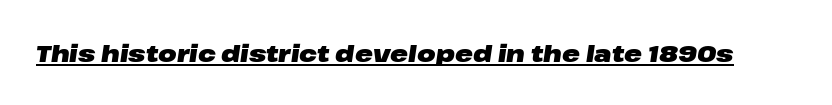
When letters slant like this, we call the style italic. In terms of weight, the rendering is a true, heavy bold. Every word sits above its own underline. The line texture is even and compact thanks to regular tracking.
